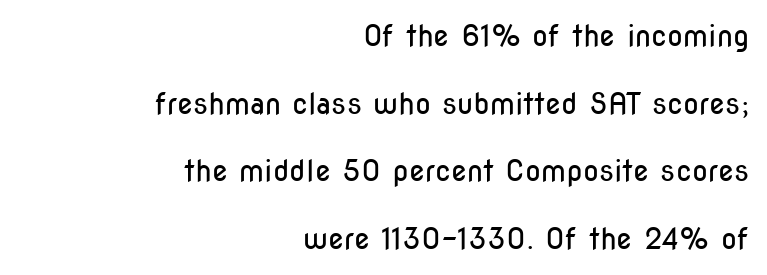
The image shows 29 px regular-weight, condensed sans-serif type, upright; set right-aligned, loose line spacing (2.33x), normal letter spacing, not underlined; low stroke contrast and a medium x-height.
